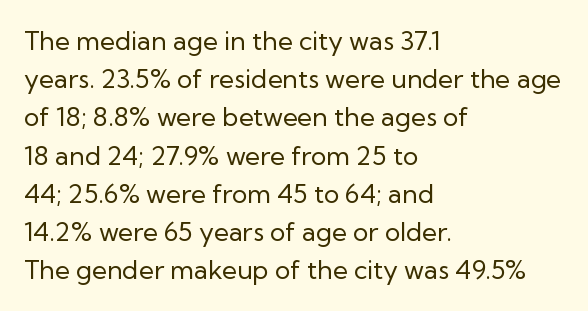
The image shows 26 px text type, upright; set left-aligned, normal line spacing (1.47x), normal letter spacing, not underlined.
